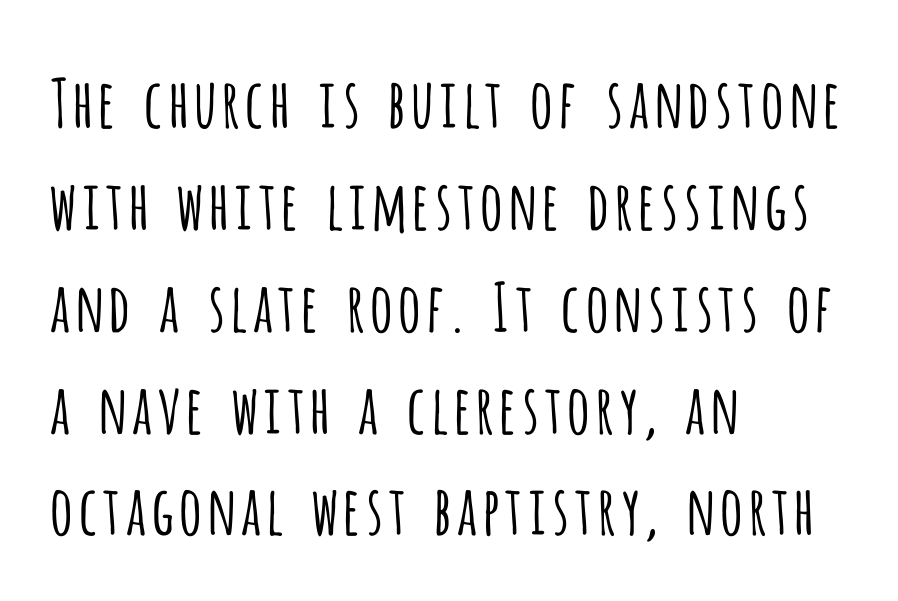
{"serif": "no", "italic": "no", "bold": "no", "weight": "light", "width": "condensed", "stroke_contrast": "low", "x_height": "large", "monospaced": "no", "underline": "no", "align": "left", "line_spacing": "normal", "line_spacing_ratio": 1.52, "letter_spacing": "normal", "letter_spacing_em": 0.0, "glyph_px": 67}
